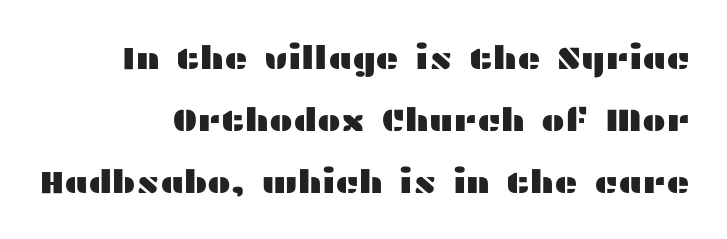
{"serif": "no", "italic": "no", "width": "wide", "stroke_contrast": "medium", "x_height": "medium", "monospaced": "no", "underline": "no", "align": "right", "line_spacing": "loose", "line_spacing_ratio": 1.93, "letter_spacing": "normal", "letter_spacing_em": 0.0, "glyph_px": 32}
